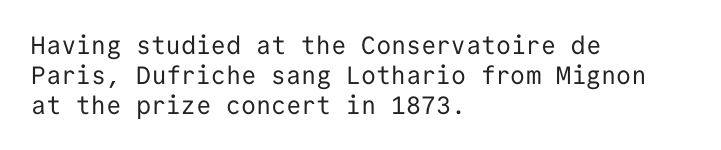
{"italic": "no", "bold": "no", "underline": "no", "align": "left", "line_spacing_ratio": 1.2, "letter_spacing": "normal", "letter_spacing_em": 0.0, "glyph_px": 25}
